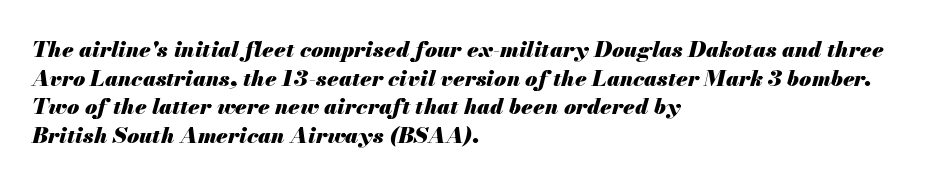
Q: Is the text bold? A: Yes.
Q: Is the text italic (slanted)? A: Yes, it leans right by about 13 degrees.
Q: Is the text underlined? A: No.
Q: How is the paragraph aligned? A: Left-aligned.
Q: Is the spacing between letters normal or unusually wide? A: Normal.
Q: Is the spacing between lines tight, normal or loose? A: Normal.
